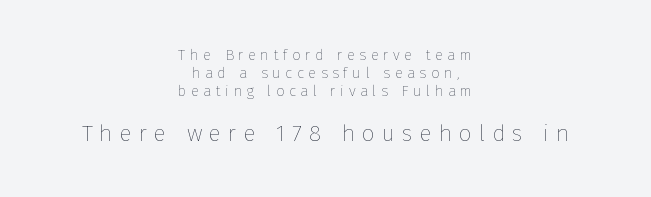
The lettering stays uniformly vertical, giving the passage a roman look. No heavy texture on the line: the type isn't bold. The setting favours the middle, as headings and verse often do. Characters follow at a spacing far wider than the type designer built in. Bare-footed words on every line.
